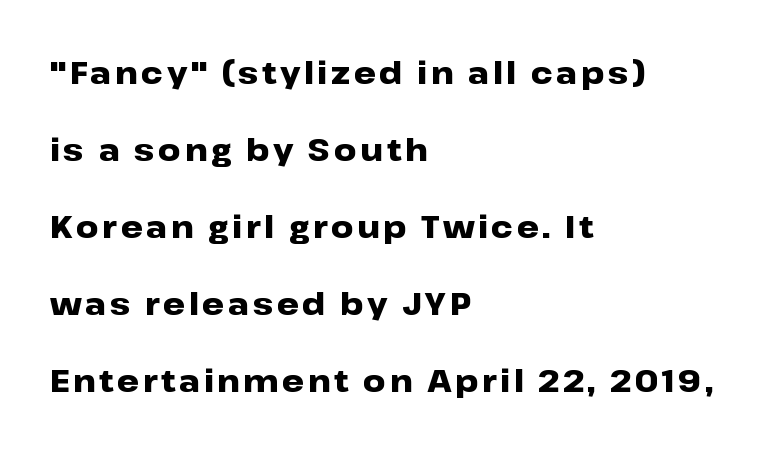
{"serif": "no", "italic": "no", "bold": "yes", "weight": "heavy", "width": "wide", "stroke_contrast": "low", "x_height": "medium", "monospaced": "no", "underline": "no", "align": "left", "line_spacing": "loose", "line_spacing_ratio": 2.48, "glyph_px": 31}
